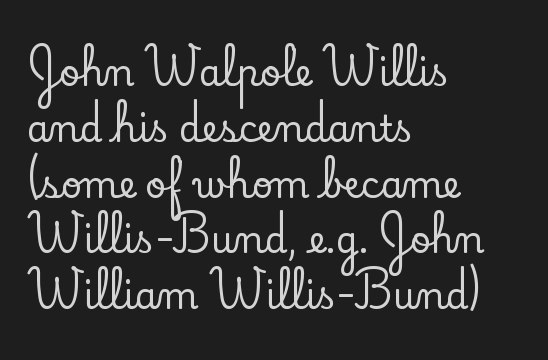
{"serif": "yes", "italic": "no", "width": "normal", "stroke_contrast": "low", "x_height": "small", "monospaced": "no", "underline": "no", "align": "left", "line_spacing": "normal", "line_spacing_ratio": 1.55, "letter_spacing": "normal", "letter_spacing_em": 0.0, "glyph_px": 36}
